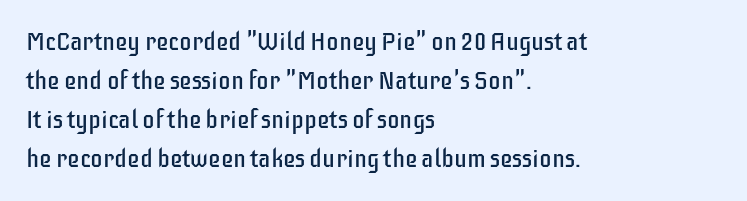
{"italic": "no", "bold": "no", "underline": "no", "align": "left", "line_spacing": "normal", "line_spacing_ratio": 1.56, "letter_spacing": "normal", "letter_spacing_em": 0.0, "glyph_px": 25}
